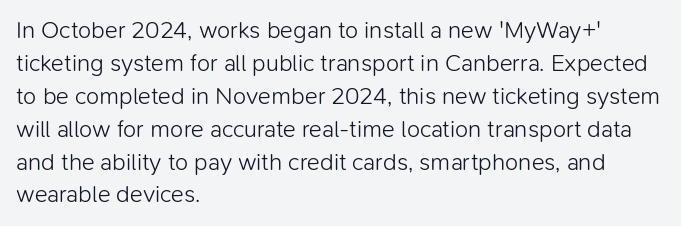
Q: Is the text bold? A: No.
Q: Is the text italic (slanted)? A: No, it is upright.
Q: Is the text underlined? A: No.
Q: How is the paragraph aligned? A: Left-aligned.
Q: Is the spacing between letters normal or unusually wide? A: Normal.
Q: Is the spacing between lines tight, normal or loose? A: Normal.
